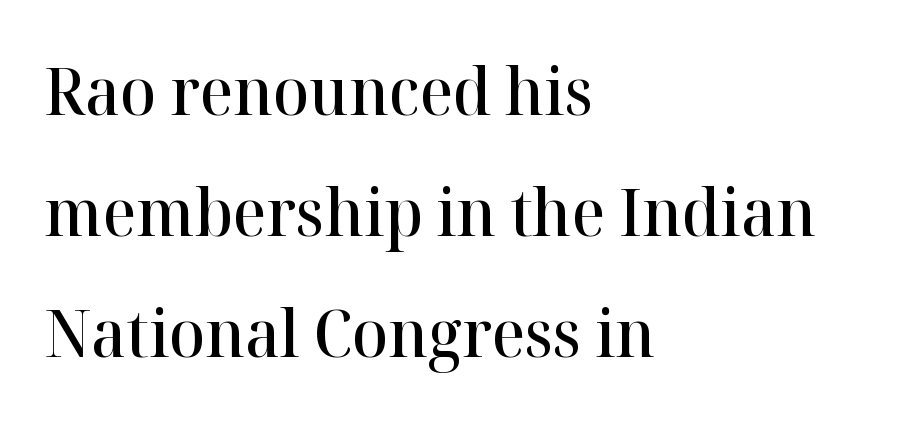
Each letter's strokes conclude with small projecting serifs. A typesetter would call this proportional, since set widths differ per character. Posture: straight, roman, zero tilt. Caption: multi-line text, flush left, ragged right. The horizontal fit of the characters is conventional and even.
